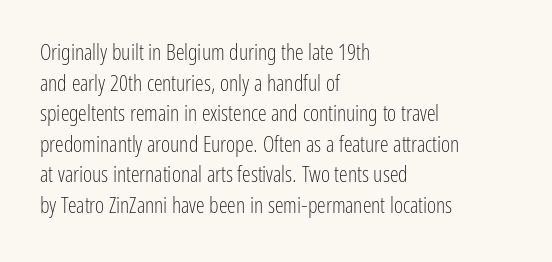
Q: Is the text bold? A: No.
Q: Is the text italic (slanted)? A: No, it is upright.
Q: Is the text underlined? A: No.
Q: How is the paragraph aligned? A: Left-aligned.
Q: Is the spacing between letters normal or unusually wide? A: Normal.
Q: Is the spacing between lines tight, normal or loose? A: Normal.
